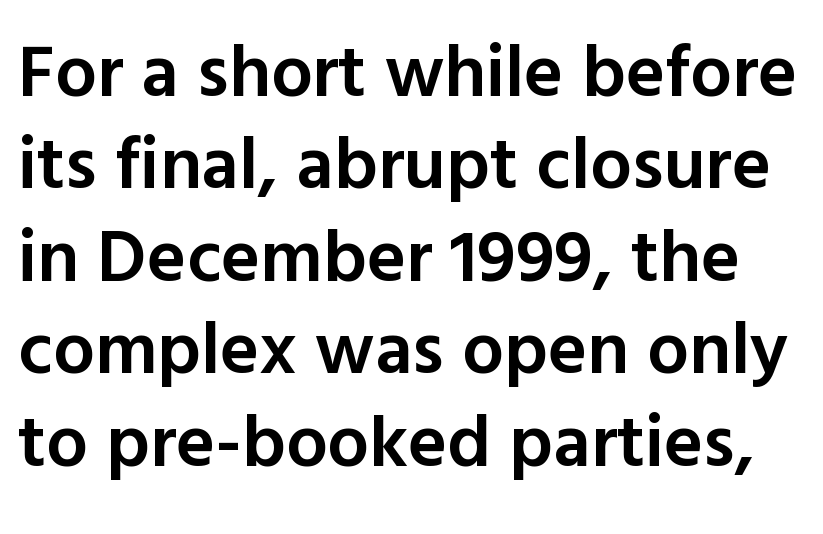
Q: Is the text bold? A: Semi-bold.
Q: Is the text italic (slanted)? A: No, it is upright.
Q: Is the typeface a serif or a sans-serif typeface? A: Sans-serif.
Q: Is the text underlined? A: No.
Q: Is the spacing between letters normal or unusually wide? A: Normal.
Q: Is the spacing between lines tight, normal or loose? A: Normal.
Q: Width (condensed, normal, or wide)? A: Normal.
Q: x-height? A: Medium.
Q: Monospaced? A: No.
